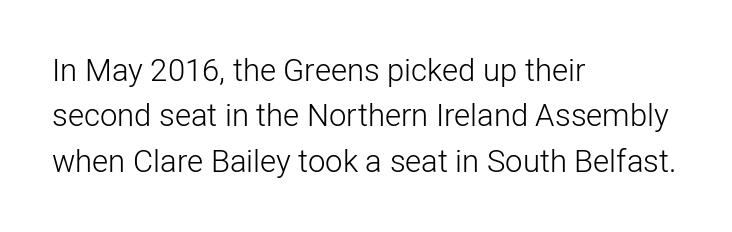
The image shows 31 px light sans-serif type, upright; set left-aligned, normal line spacing (1.46x), normal letter spacing, not underlined; low stroke contrast and a medium x-height.
